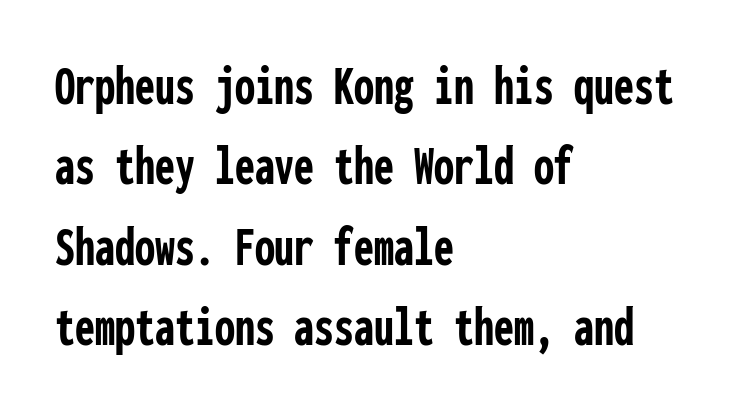
Q: Is the text bold? A: Yes.
Q: Is the text italic (slanted)? A: No, it is upright.
Q: Is the typeface a serif or a sans-serif typeface? A: Sans-serif.
Q: Is the text underlined? A: No.
Q: How is the paragraph aligned? A: Left-aligned.
Q: Is the spacing between letters normal or unusually wide? A: Normal.
Q: Is the spacing between lines tight, normal or loose? A: Normal.
Q: Width (condensed, normal, or wide)? A: Condensed.
Q: Stroke contrast? A: Low.
Q: x-height? A: Medium.
Q: Monospaced? A: Yes.
